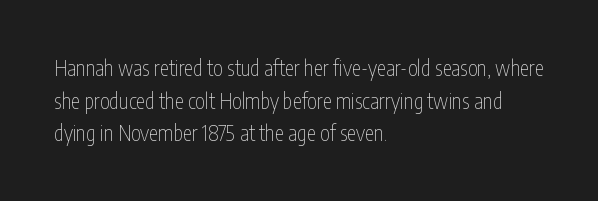
Q: Is the text bold? A: No.
Q: Is the text italic (slanted)? A: No, it is upright.
Q: Is the text underlined? A: No.
Q: How is the paragraph aligned? A: Left-aligned.
Q: Is the spacing between letters normal or unusually wide? A: Normal.
Q: Is the spacing between lines tight, normal or loose? A: Normal.
